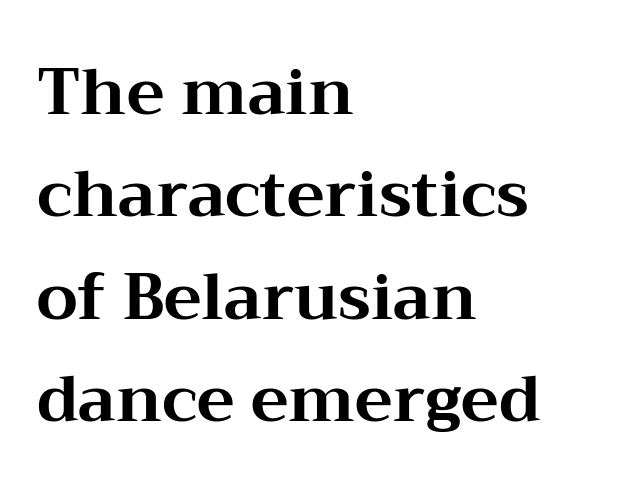
Q: Is the text bold? A: Yes.
Q: Is the text italic (slanted)? A: No, it is upright.
Q: Is the typeface a serif or a sans-serif typeface? A: Serif.
Q: Is the text underlined? A: No.
Q: How is the paragraph aligned? A: Left-aligned.
Q: Is the spacing between letters normal or unusually wide? A: Normal.
Q: Is the spacing between lines tight, normal or loose? A: Normal.
Q: Width (condensed, normal, or wide)? A: Wide.
Q: Stroke contrast? A: Medium.
Q: x-height? A: Medium.
Q: Monospaced? A: No.
